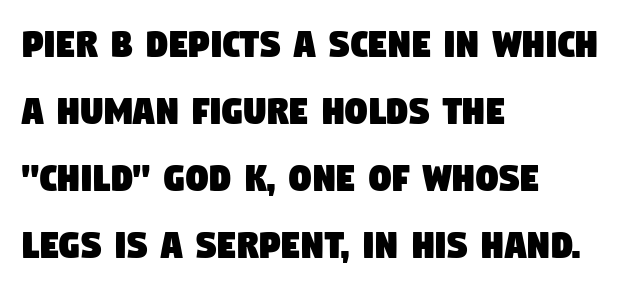
The image shows 44 px condensed sans-serif type; set left-aligned, normal line spacing (1.52x), normal letter spacing, not underlined; low stroke contrast and a large x-height.
